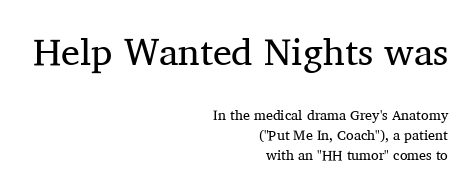
Q: Is the text bold? A: No.
Q: Is the text italic (slanted)? A: No, it is upright.
Q: Is the typeface a serif or a sans-serif typeface? A: Serif.
Q: Is the text underlined? A: No.
Q: How is the paragraph aligned? A: Right-aligned.
Q: Is the spacing between letters normal or unusually wide? A: Normal.
Q: Is the spacing between lines tight, normal or loose? A: Normal.
Q: Which block of text is set in a larger size, the first (top) or the second (bottom)? A: The first (top) one.
Q: Width (condensed, normal, or wide)? A: Normal.
Q: Stroke contrast? A: Medium.
Q: x-height? A: Medium.
Q: Monospaced? A: No.
